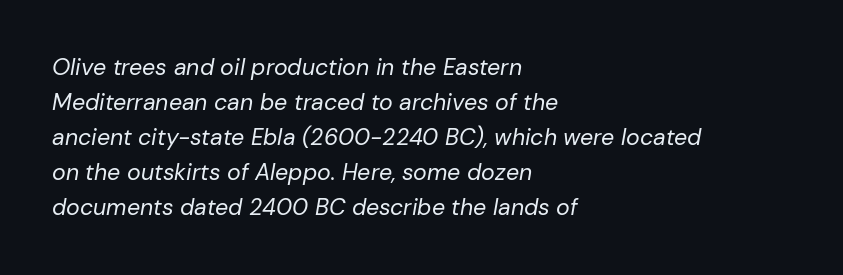
{"italic": "yes", "lean": "right", "slant_degrees": 10, "bold": "no", "underline": "no", "align": "left", "line_spacing": "normal", "line_spacing_ratio": 1.52, "letter_spacing": "normal", "letter_spacing_em": 0.0, "glyph_px": 23}
